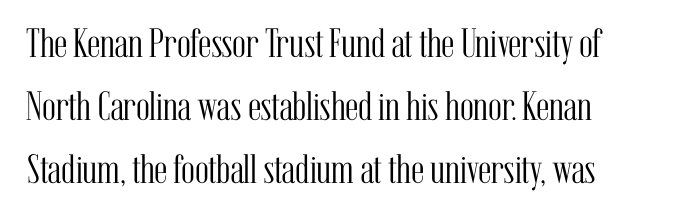
The image shows 41 px light, condensed serif type, upright; set normal line spacing (1.54x), normal letter spacing, not underlined; medium stroke contrast and a medium x-height.
